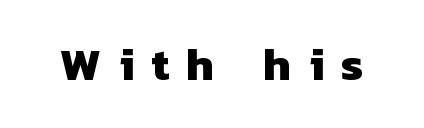
Q: Is the text bold? A: Yes.
Q: Is the typeface a serif or a sans-serif typeface? A: Sans-serif.
Q: Is the text underlined? A: No.
Q: Is the spacing between letters normal or unusually wide? A: Unusually wide.
Q: Width (condensed, normal, or wide)? A: Normal.
Q: Stroke contrast? A: Low.
Q: x-height? A: Medium.
Q: Monospaced? A: No.
